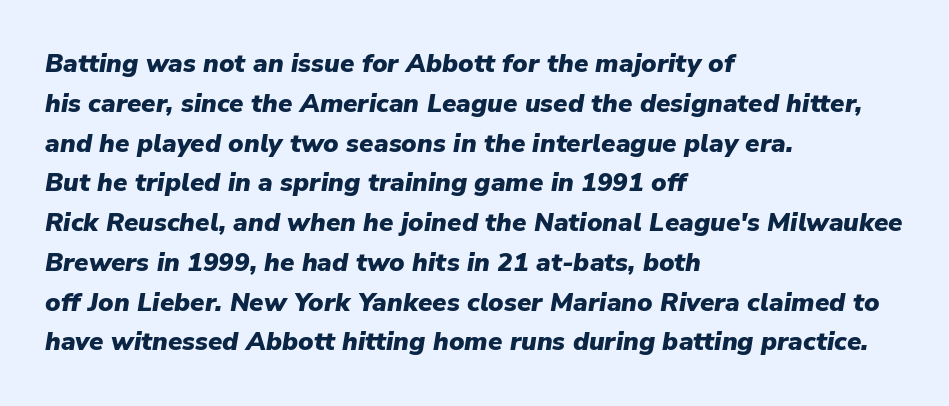
Bold? Absolutely — the strokes are thick and heavy. In terms of posture, this sample is oblique. Leading: standard. A bare baseline throughout the passage. A student would call this left alignment; a typographer would say flush left, rag right.
